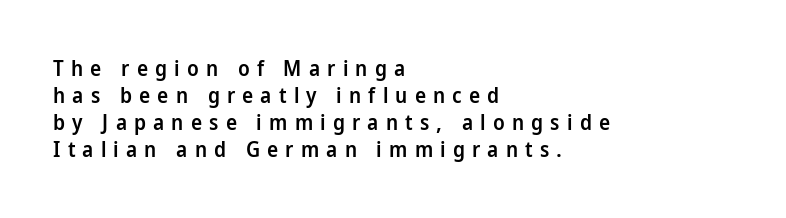
The image shows 21 px text type, upright; set left-aligned, normal line spacing (1.29x), unusually wide letter spacing (+0.34 em), not underlined.
